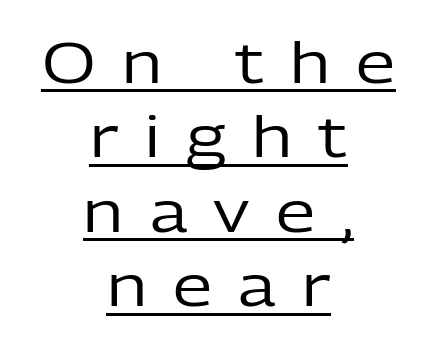
Q: Is the text bold? A: No.
Q: Is the text italic (slanted)? A: No, it is upright.
Q: Is the typeface a serif or a sans-serif typeface? A: Sans-serif.
Q: Is the text underlined? A: Yes.
Q: How is the paragraph aligned? A: Centered.
Q: Is the spacing between letters normal or unusually wide? A: Unusually wide.
Q: Is the spacing between lines tight, normal or loose? A: Normal.
Q: Width (condensed, normal, or wide)? A: Normal.
Q: Stroke contrast? A: Low.
Q: x-height? A: Medium.
Q: Monospaced? A: No.
